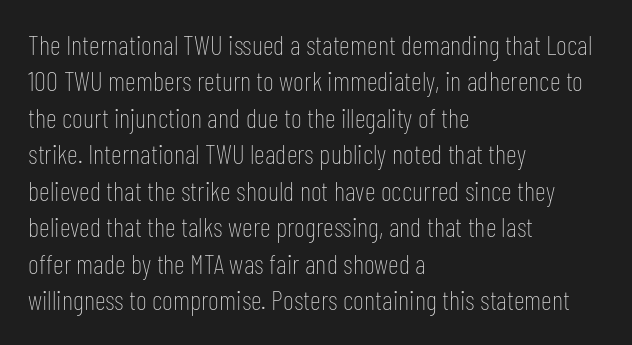
Upright lettering throughout. Reading down the column, the eye jumps a familiar distance to each next line. The typesetting does not lean heavy: it is not bold. Horizontal alignment here is leftward, the default for most running prose. The space directly below the letters is spotless. Glyph-to-glyph distance matches everyday printed text.
